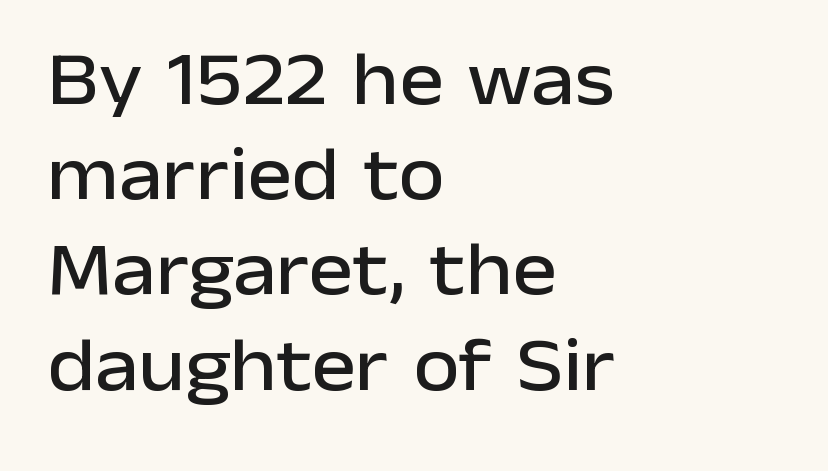
A normal amount of white space separates one row of letters from the next. The face used here is proportionally spaced, like ordinary book or web type. A roman cut, with each character standing at attention. Are there feet on the stems? There aren't — it's a sans.
